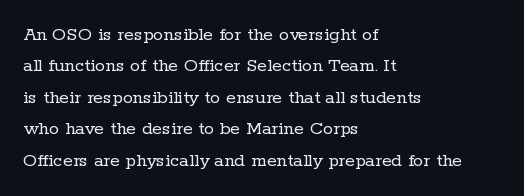
The image shows 20 px text type, upright; set left-aligned, normal line spacing (1.57x), normal letter spacing, not underlined.
